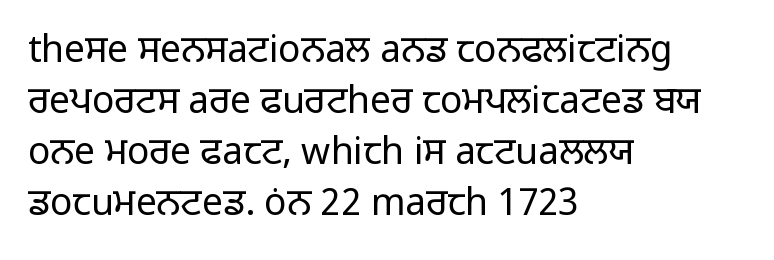
Characters follow at the spacing the type designer built in. Horizontal alignment here is leftward, the default for most running prose. The specimen reads as upright at a glance. Underlining? Definitely not there. Line spacing here is normal.
